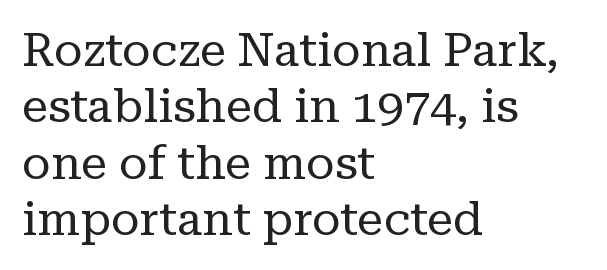
The image shows 47 px regular-weight serif type, upright; set left-aligned, line spacing 1.2x, normal letter spacing, not underlined; low stroke contrast and a medium x-height.
